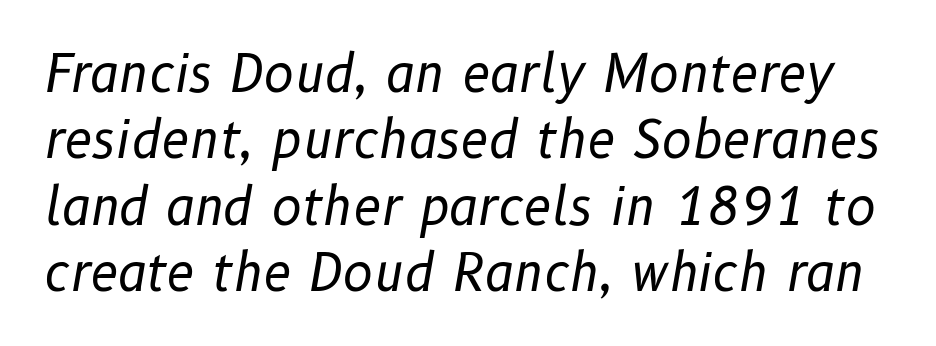
How are the letters spaced? Ordinarily, with no added tracking. Proportional: the letters do not fall into vertical columns. Descenders are the only things crossing below the line. Whoever set this chose a conventional vertical rhythm. The weight tops out at a normal text grade. The whole block is typeset with a tilt.
